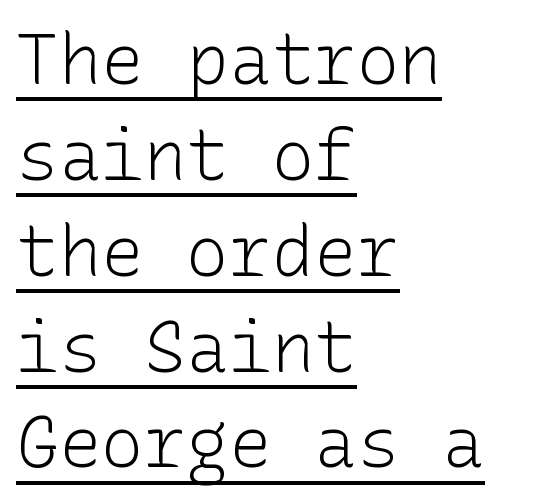
{"serif": "no", "italic": "no", "bold": "no", "weight": "light", "width": "normal", "stroke_contrast": "low", "x_height": "medium", "underline": "yes", "align": "left", "line_spacing": "normal", "line_spacing_ratio": 1.35, "letter_spacing": "normal", "letter_spacing_em": 0.0, "glyph_px": 71}
